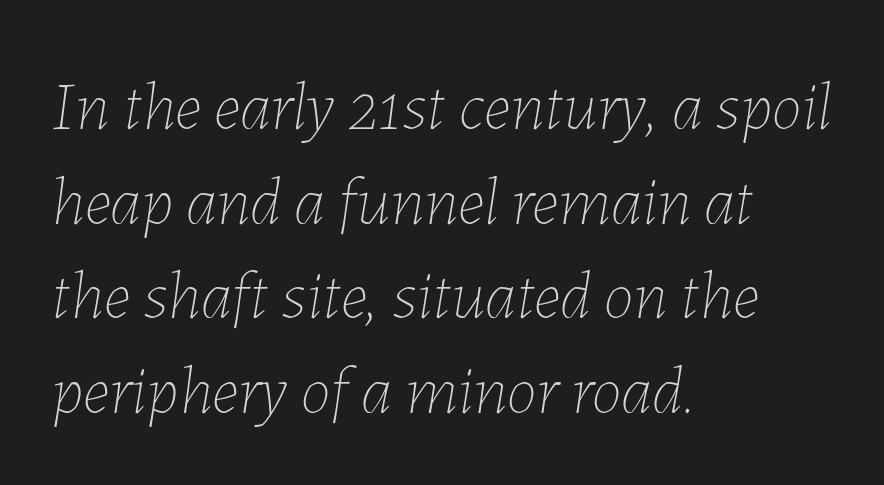
This sample uses plain, unmodified letter spacing. The font's italic variant was chosen for this text. Each letter keeps its own natural width here, so spacing adapts to shape. Compared with a typical body face, this is equally light or lighter still. Leading: standard.
